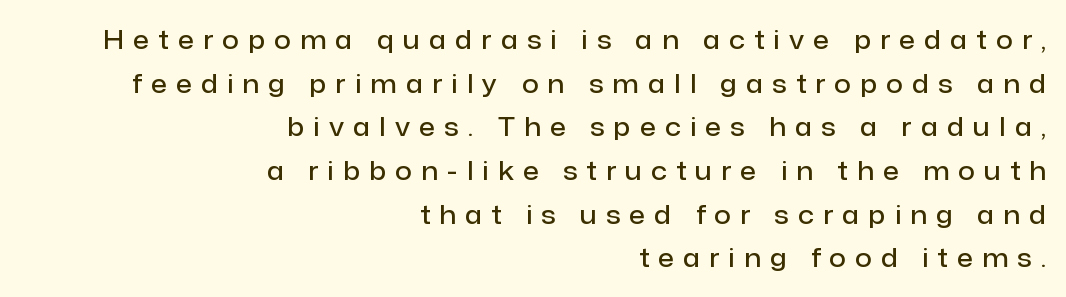
Q: Is the text bold? A: Semi-bold.
Q: Is the text italic (slanted)? A: No, it is upright.
Q: Is the text underlined? A: No.
Q: How is the paragraph aligned? A: Right-aligned.
Q: Is the spacing between letters normal or unusually wide? A: Unusually wide.
Q: Is the spacing between lines tight, normal or loose? A: Normal.
